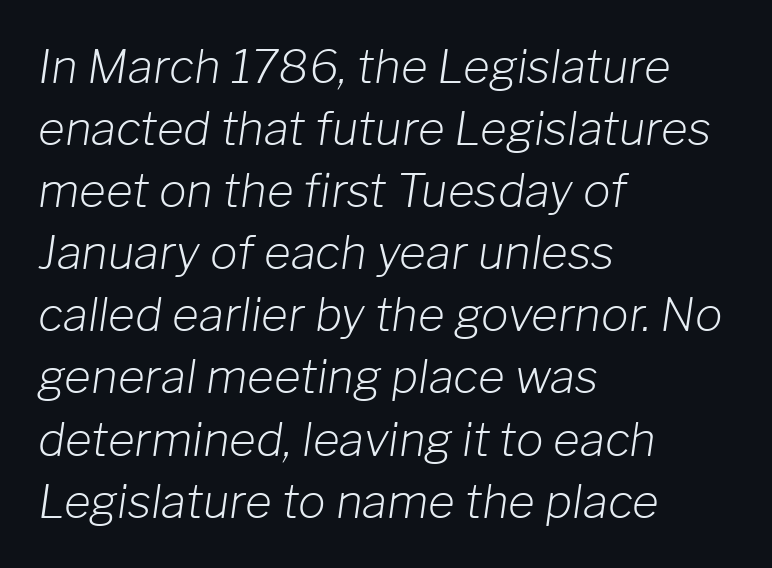
Q: Is the text bold? A: No.
Q: Is the text italic (slanted)? A: Yes, it leans right by about 8 degrees.
Q: Is the text underlined? A: No.
Q: How is the paragraph aligned? A: Left-aligned.
Q: Is the spacing between letters normal or unusually wide? A: Normal.
Q: Is the spacing between lines tight, normal or loose? A: Normal.
Q: Width (condensed, normal, or wide)? A: Normal.
Q: Stroke contrast? A: Low.
Q: x-height? A: Medium.
Q: Monospaced? A: No.
